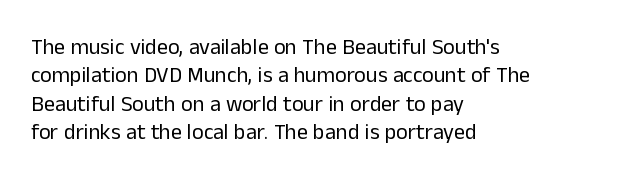
Rule under the text: the space is simply empty. Honestly, the letter spacing is just normal — you wouldn't notice it. The font's upright variant was chosen for this text. The strokes are not fattened; the text isn't bold. Layout note: lines flush left. The designer left line spacing at the default.
